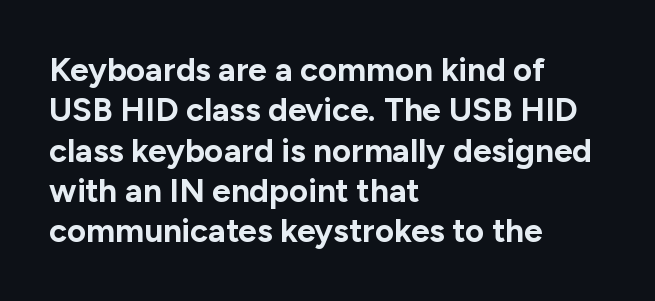
Anything drawn beneath the words? Only blank space. Looks like regular typesetting: each glyph gets only the width it needs. Nothing unusual about the tracking: characters are spaced as the font intends. Does the type have serifs? No, each stem ends abruptly. Is there any slant? The stems are plumb. Is the type bold? Yes — the strokes are clearly thick and heavy.
